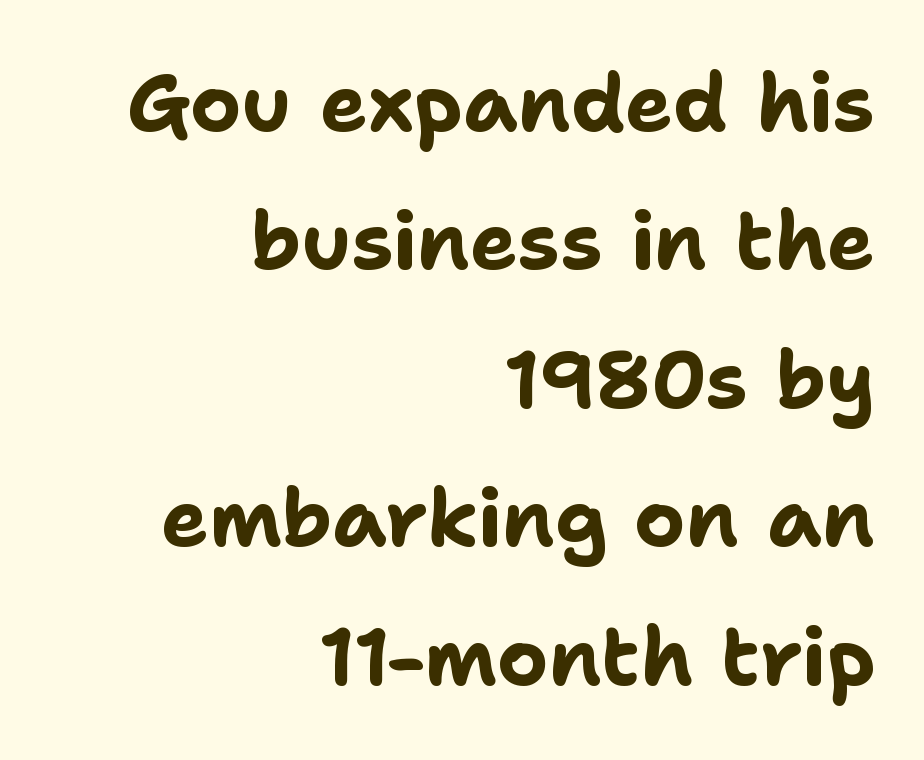
The image shows 80 px bold sans-serif type, upright; set right-aligned, line spacing 1.73x, normal letter spacing, not underlined; low stroke contrast and a medium x-height.
